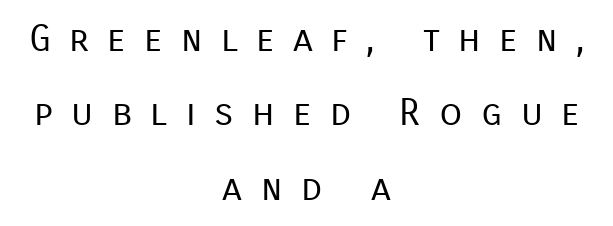
A roman cut, with each character standing at attention. If you folded the block vertically in half, each line would mirror itself in length. The lines are spread far apart with generous leading. Do the characters align in a grid? No, the font is proportional.
